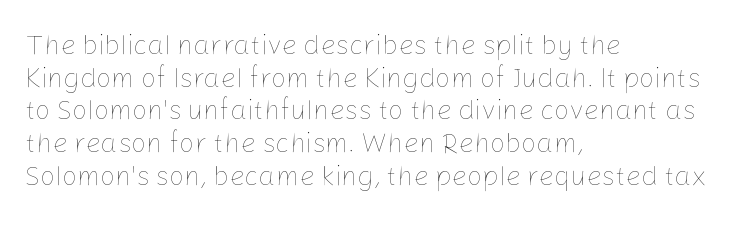
What stands out about the letter spacing? Nothing — it is the standard amount. This is not heavy type; no bold has been used. Just letters on the line, the space beneath them empty. Notice how the stems are strictly vertical — no italics here. This rendering uses left alignment, leaving the right contour irregular.
